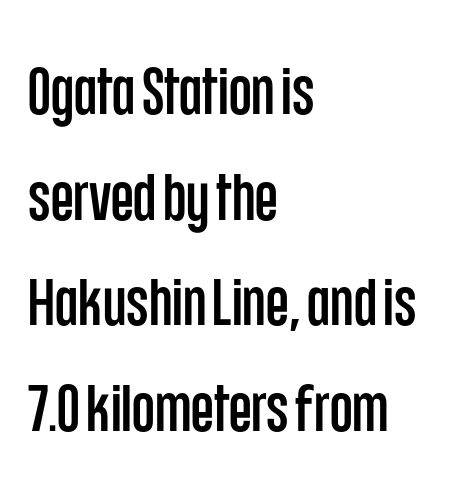
The image shows 66 px condensed sans-serif type, upright; set left-aligned, normal line spacing (1.6x), normal letter spacing, not underlined; low stroke contrast and a large x-height.
